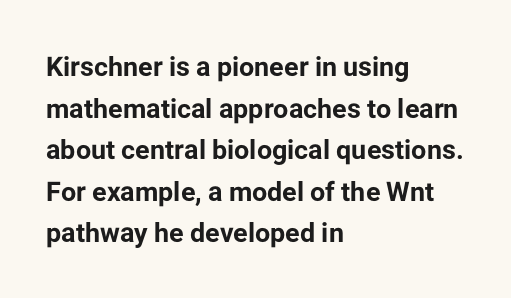
The image shows 27 px bold type, upright; set left-aligned, normal line spacing (1.54x), normal letter spacing, not underlined.
